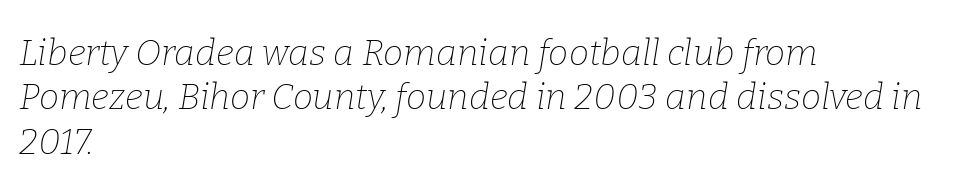
Q: Is the text bold? A: No.
Q: Is the text italic (slanted)? A: Yes, it leans right by about 9 degrees.
Q: Is the typeface a serif or a sans-serif typeface? A: Serif.
Q: Is the text underlined? A: No.
Q: How is the paragraph aligned? A: Left-aligned.
Q: Is the spacing between letters normal or unusually wide? A: Normal.
Q: Width (condensed, normal, or wide)? A: Normal.
Q: Stroke contrast? A: Low.
Q: x-height? A: Medium.
Q: Monospaced? A: No.
